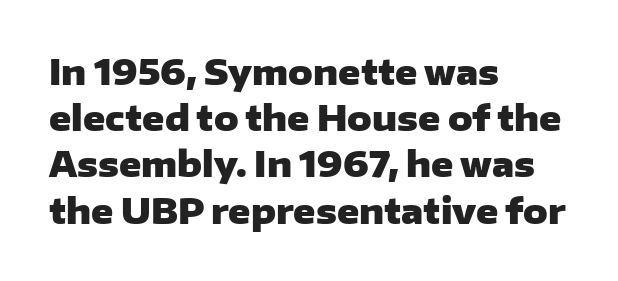
{"serif": "no", "italic": "no", "bold": "yes", "weight": "heavy", "width": "wide", "stroke_contrast": "low", "x_height": "medium", "monospaced": "no", "underline": "no", "align": "left", "line_spacing": "normal", "line_spacing_ratio": 1.36, "letter_spacing": "normal", "letter_spacing_em": 0.0, "glyph_px": 34}
